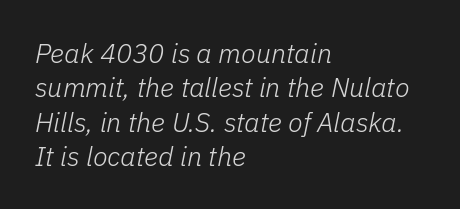
{"italic": "yes", "lean": "right", "slant_degrees": 11, "bold": "no", "underline": "no", "align": "left", "line_spacing": "normal", "line_spacing_ratio": 1.27, "letter_spacing": "normal", "letter_spacing_em": 0.0, "glyph_px": 27}
